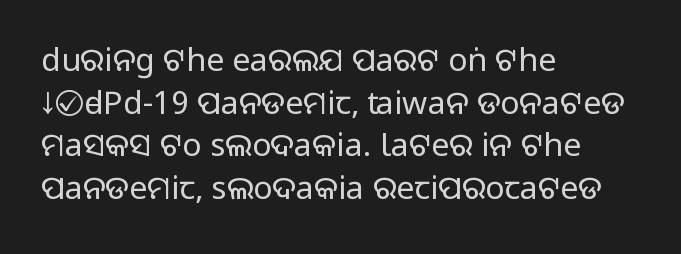
Q: Is the text bold? A: No.
Q: Is the text italic (slanted)? A: No, it is upright.
Q: Is the typeface a serif or a sans-serif typeface? A: Sans-serif.
Q: Is the text underlined? A: No.
Q: How is the paragraph aligned? A: Left-aligned.
Q: Is the spacing between letters normal or unusually wide? A: Normal.
Q: Is the spacing between lines tight, normal or loose? A: Normal.
Q: Width (condensed, normal, or wide)? A: Normal.
Q: Stroke contrast? A: Low.
Q: x-height? A: Large.
Q: Monospaced? A: No.
